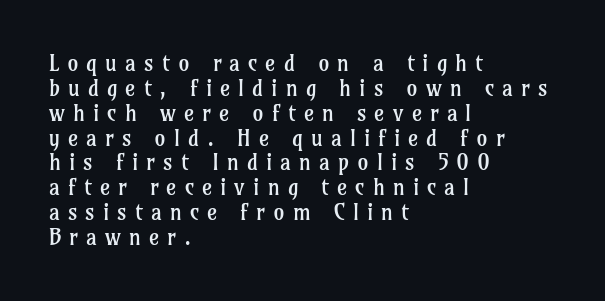
Q: Is the text bold? A: No.
Q: Is the text italic (slanted)? A: No, it is upright.
Q: Is the text underlined? A: No.
Q: How is the paragraph aligned? A: Left-aligned.
Q: Is the spacing between letters normal or unusually wide? A: Unusually wide.
Q: Is the spacing between lines tight, normal or loose? A: Tight.
